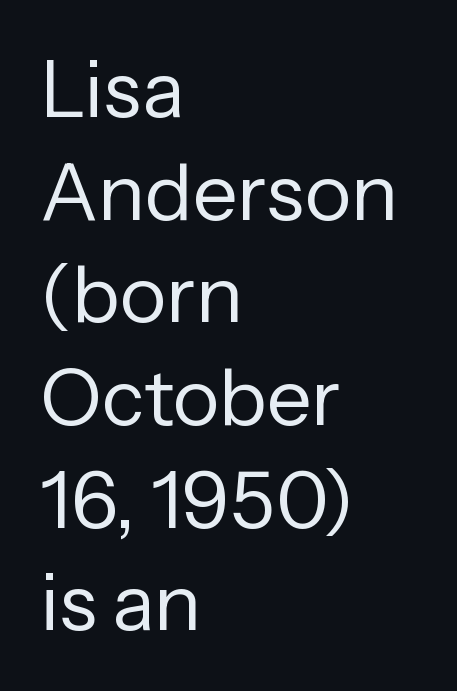
The image shows 79 px regular-weight sans-serif type, upright; set left-aligned, normal line spacing (1.3x), normal letter spacing, not underlined; low stroke contrast and a medium x-height.
